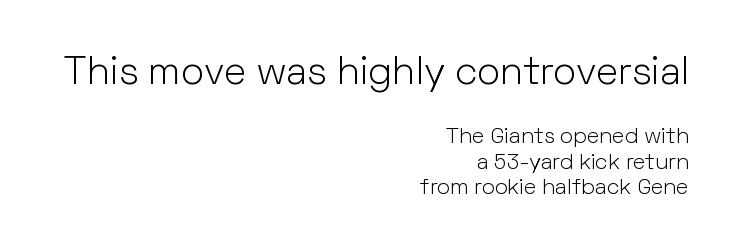
Q: Is the text bold? A: No.
Q: Is the text italic (slanted)? A: No, it is upright.
Q: Is the typeface a serif or a sans-serif typeface? A: Sans-serif.
Q: Is the text underlined? A: No.
Q: How is the paragraph aligned? A: Right-aligned.
Q: Is the spacing between letters normal or unusually wide? A: Normal.
Q: Which block of text is set in a larger size, the first (top) or the second (bottom)? A: The first (top) one.
Q: Width (condensed, normal, or wide)? A: Normal.
Q: Stroke contrast? A: Low.
Q: x-height? A: Medium.
Q: Monospaced? A: No.
